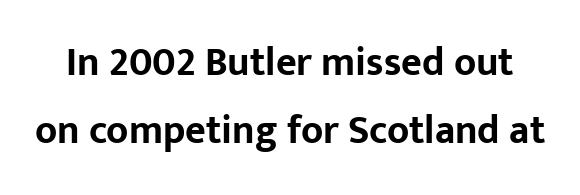
Q: Is the text bold? A: Yes.
Q: Is the text italic (slanted)? A: No, it is upright.
Q: Is the typeface a serif or a sans-serif typeface? A: Sans-serif.
Q: Is the text underlined? A: No.
Q: Is the spacing between letters normal or unusually wide? A: Normal.
Q: Width (condensed, normal, or wide)? A: Normal.
Q: Stroke contrast? A: Low.
Q: x-height? A: Medium.
Q: Monospaced? A: No.
